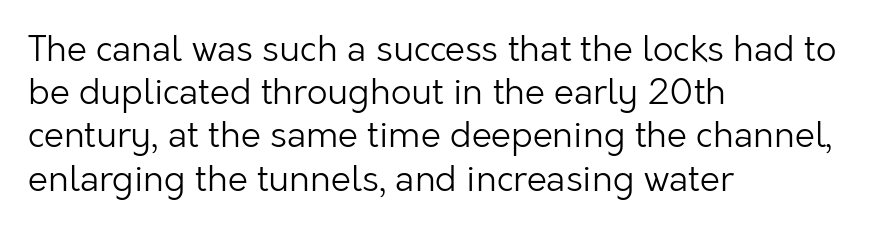
{"serif": "no", "italic": "no", "bold": "no", "weight": "light", "width": "normal", "stroke_contrast": "low", "x_height": "medium", "monospaced": "no", "underline": "no", "align": "left", "line_spacing_ratio": 1.2, "letter_spacing": "normal", "letter_spacing_em": 0.0, "glyph_px": 36}
